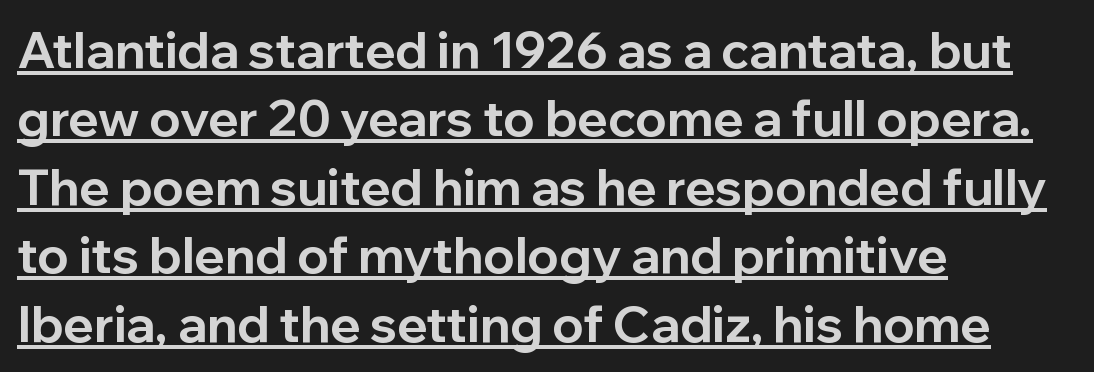
{"serif": "no", "italic": "no", "bold": "yes", "weight": "bold", "width": "normal", "stroke_contrast": "low", "x_height": "medium", "monospaced": "no", "underline": "yes", "align": "left", "line_spacing": "normal", "line_spacing_ratio": 1.37, "letter_spacing": "normal", "letter_spacing_em": 0.0, "glyph_px": 50}
